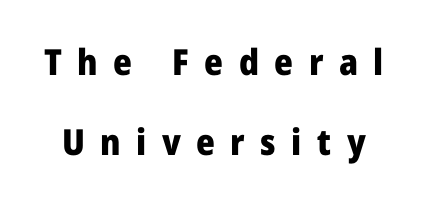
{"serif": "no", "italic": "no", "bold": "yes", "weight": "heavy", "width": "normal", "stroke_contrast": "low", "x_height": "medium", "monospaced": "no", "underline": "no", "line_spacing": "loose", "line_spacing_ratio": 2.21, "letter_spacing": "wide", "letter_spacing_em": 0.43, "glyph_px": 36}
